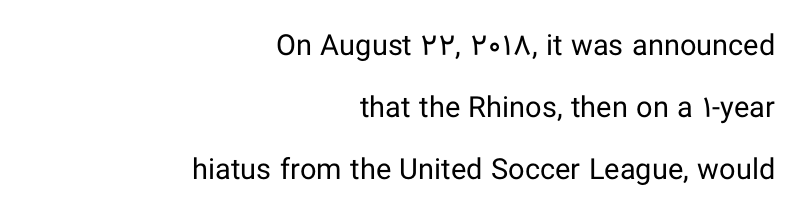
Q: Is the text bold? A: No.
Q: Is the text italic (slanted)? A: No, it is upright.
Q: Is the typeface a serif or a sans-serif typeface? A: Sans-serif.
Q: Is the text underlined? A: No.
Q: How is the paragraph aligned? A: Right-aligned.
Q: Is the spacing between letters normal or unusually wide? A: Normal.
Q: Is the spacing between lines tight, normal or loose? A: Loose.
Q: Width (condensed, normal, or wide)? A: Normal.
Q: Stroke contrast? A: Low.
Q: x-height? A: Medium.
Q: Monospaced? A: No.
